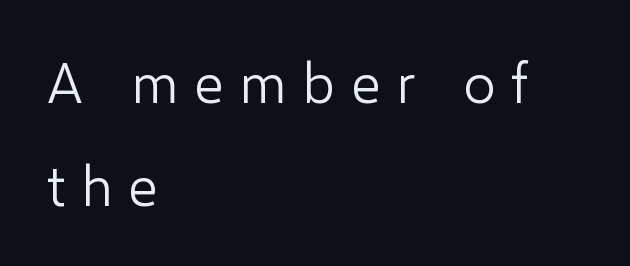
Q: Is the text bold? A: No.
Q: Is the text italic (slanted)? A: No, it is upright.
Q: Is the typeface a serif or a sans-serif typeface? A: Sans-serif.
Q: Is the text underlined? A: No.
Q: How is the paragraph aligned? A: Left-aligned.
Q: Is the spacing between letters normal or unusually wide? A: Unusually wide.
Q: Width (condensed, normal, or wide)? A: Normal.
Q: Stroke contrast? A: Low.
Q: x-height? A: Medium.
Q: Monospaced? A: No.
